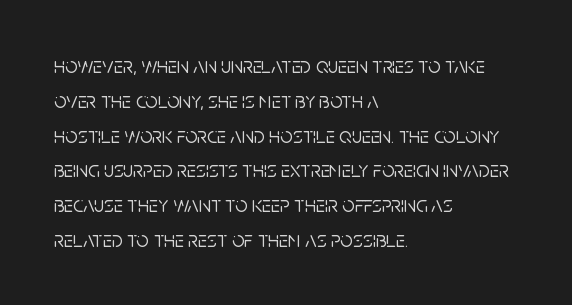
The letters stand straight up with perfectly vertical stems. The strip under each line holds only bare page. Each new line begins a customary step beneath the previous one. Inter-character spacing is left at the font's built-in metrics. The paragraph shown leans on its left margin.
